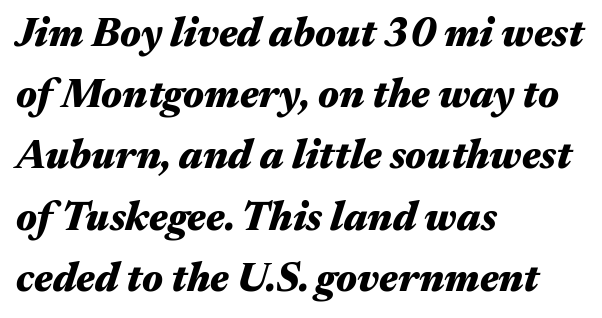
Q: Is the text bold? A: Yes.
Q: Is the text italic (slanted)? A: Yes, it leans right by about 17 degrees.
Q: Is the text underlined? A: No.
Q: How is the paragraph aligned? A: Left-aligned.
Q: Is the spacing between letters normal or unusually wide? A: Normal.
Q: Is the spacing between lines tight, normal or loose? A: Normal.
Q: Width (condensed, normal, or wide)? A: Wide.
Q: Stroke contrast? A: Medium.
Q: x-height? A: Medium.
Q: Monospaced? A: No.
